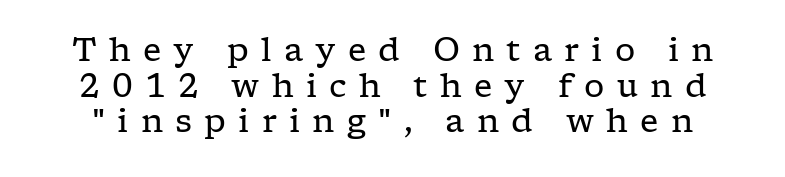
{"serif": "yes", "italic": "no", "bold": "no", "weight": "regular", "width": "wide", "stroke_contrast": "low", "x_height": "medium", "monospaced": "no", "underline": "no", "line_spacing": "tight", "line_spacing_ratio": 1.11, "letter_spacing": "wide", "letter_spacing_em": 0.38, "glyph_px": 32}
